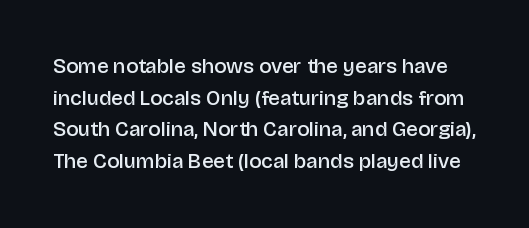
The image shows 21 px text type, upright; set normal line spacing (1.51x), normal letter spacing, not underlined.
